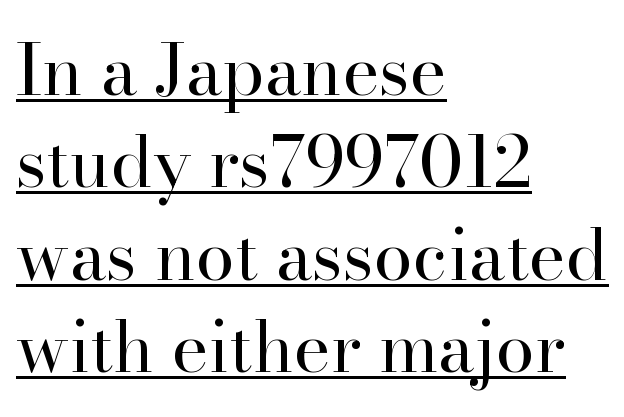
{"serif": "yes", "italic": "no", "bold": "no", "weight": "regular", "width": "normal", "stroke_contrast": "high", "x_height": "small", "monospaced": "no", "underline": "yes", "align": "left", "line_spacing": "normal", "line_spacing_ratio": 1.32, "letter_spacing": "normal", "letter_spacing_em": 0.0, "glyph_px": 70}
